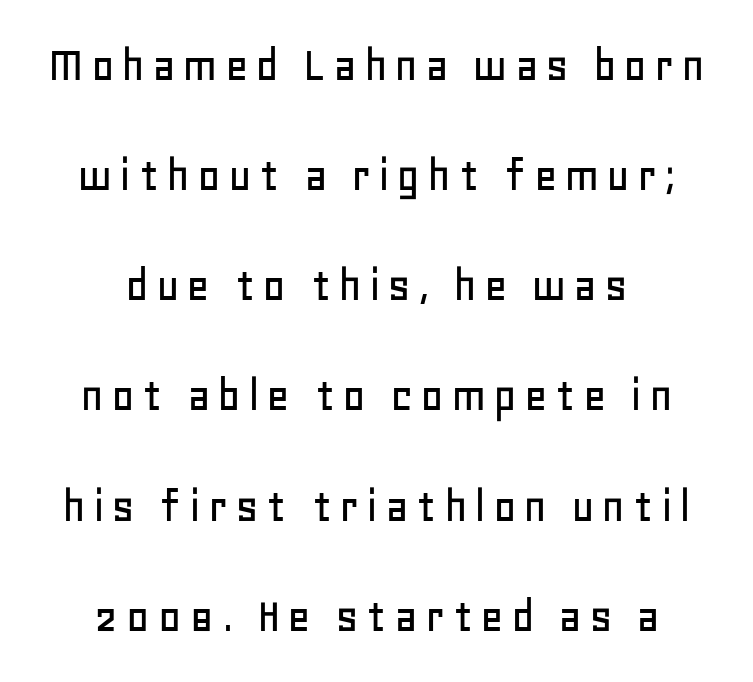
Any mark beneath the type? The region is blank. It's the straight-up-and-down kind of type. A typesetter would call this leading open, well beyond the default. Short and long lines alike share a common midpoint. The rendering uses natural spacing where letterforms have individual widths. Classification — sans serif.
